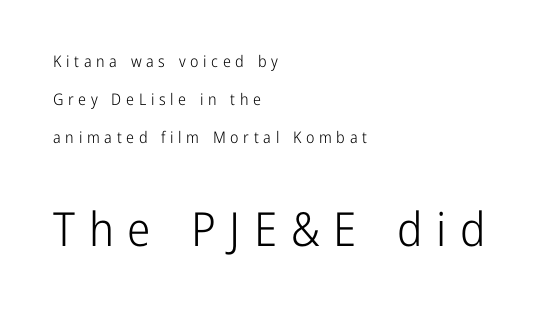
Q: Is the text bold? A: No.
Q: Is the text italic (slanted)? A: No, it is upright.
Q: Is the typeface a serif or a sans-serif typeface? A: Sans-serif.
Q: Is the text underlined? A: No.
Q: How is the paragraph aligned? A: Left-aligned.
Q: Is the spacing between letters normal or unusually wide? A: Unusually wide.
Q: Is the spacing between lines tight, normal or loose? A: Loose.
Q: Which block of text is set in a larger size, the first (top) or the second (bottom)? A: The second (bottom) one.
Q: Width (condensed, normal, or wide)? A: Condensed.
Q: Stroke contrast? A: Low.
Q: x-height? A: Medium.
Q: Monospaced? A: No.
